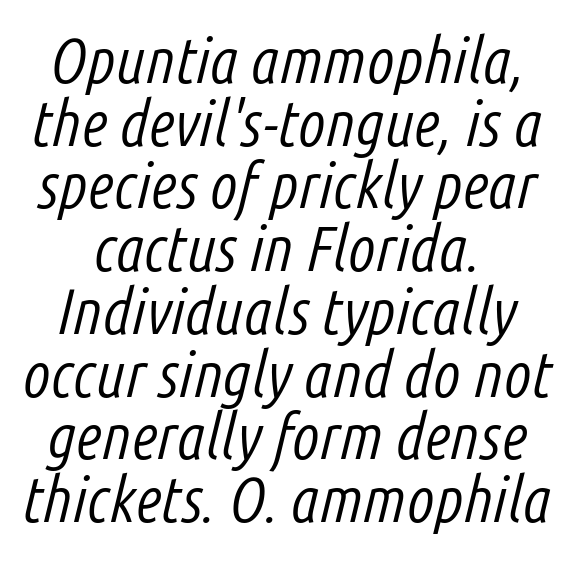
The image shows 64 px light, condensed type, italic (leaning right); set centered, tight line spacing (0.98x), normal letter spacing, not underlined; low stroke contrast and a medium x-height.
